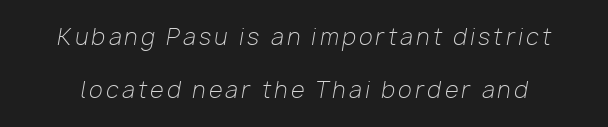
The image shows 22 px text type, italic (leaning right); set loose line spacing (2.42x), not underlined.
